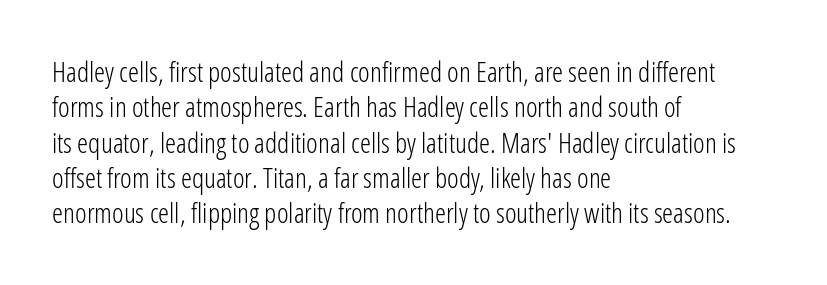
Q: Is the text bold? A: No.
Q: Is the text italic (slanted)? A: No, it is upright.
Q: Is the typeface a serif or a sans-serif typeface? A: Sans-serif.
Q: Is the text underlined? A: No.
Q: How is the paragraph aligned? A: Left-aligned.
Q: Is the spacing between letters normal or unusually wide? A: Normal.
Q: Is the spacing between lines tight, normal or loose? A: Normal.
Q: Width (condensed, normal, or wide)? A: Condensed.
Q: Stroke contrast? A: Low.
Q: x-height? A: Medium.
Q: Monospaced? A: No.
